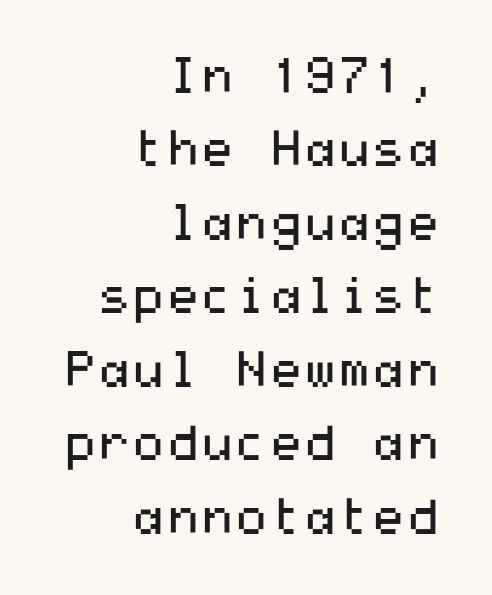
The image shows 49 px regular-weight, wide sans-serif type, upright; set right-aligned, normal line spacing (1.5x), normal letter spacing, not underlined; medium stroke contrast and a medium x-height.
